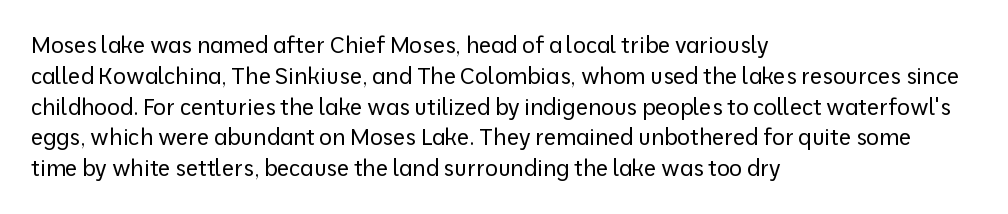
Summary of vertical rhythm: regular, with standard interline spacing. Short note: letters normally spaced. The font's upright variant was chosen for this text. Casual observation: everything's shoved over to the left.
